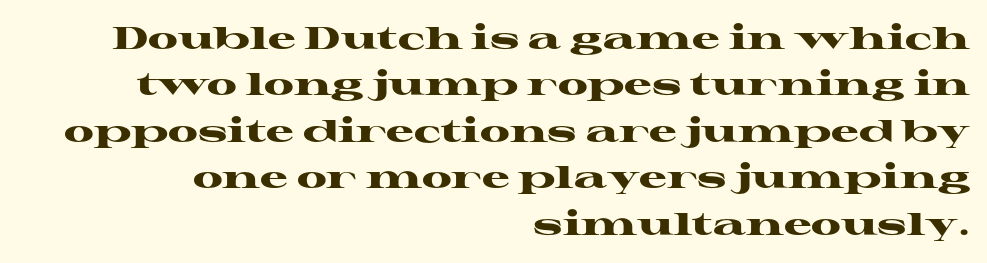
Q: Is the text bold? A: Yes.
Q: Is the text italic (slanted)? A: No, it is upright.
Q: Is the typeface a serif or a sans-serif typeface? A: Serif.
Q: Is the text underlined? A: No.
Q: How is the paragraph aligned? A: Right-aligned.
Q: Is the spacing between letters normal or unusually wide? A: Normal.
Q: Is the spacing between lines tight, normal or loose? A: Normal.
Q: Width (condensed, normal, or wide)? A: Wide.
Q: Stroke contrast? A: High.
Q: x-height? A: Medium.
Q: Monospaced? A: No.
